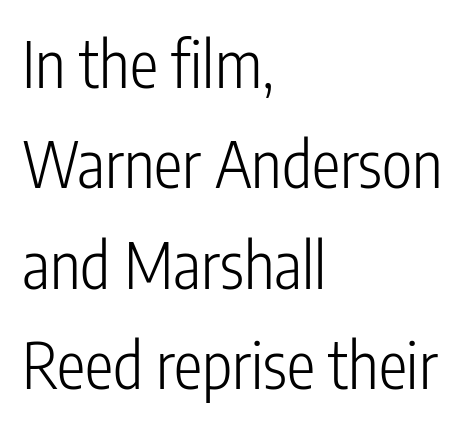
The image shows 64 px light, condensed sans-serif type, upright; set left-aligned, normal line spacing (1.57x), normal letter spacing, not underlined; low stroke contrast and a medium x-height.
